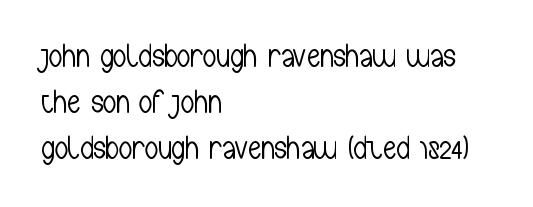
The line texture is even and compact thanks to regular tracking. Compared with typical paragraphs, the rows here are spaced about the same. One-word summary of the alignment: left. You could not count columns in this text — the font is proportionally spaced. These lines are composed in type without serifs. The specimen omits any rule beneath the text block's lines.
